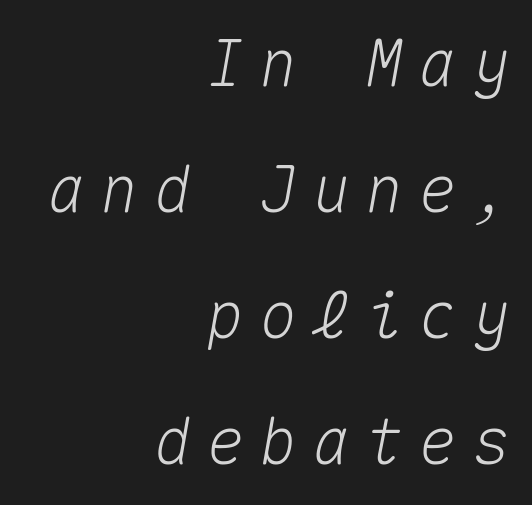
{"italic": "yes", "lean": "right", "slant_degrees": 10, "width": "normal", "stroke_contrast": "medium", "x_height": "medium", "monospaced": "yes", "underline": "no", "align": "right", "line_spacing": "loose", "line_spacing_ratio": 1.97, "letter_spacing": "wide", "letter_spacing_em": 0.23, "glyph_px": 64}
